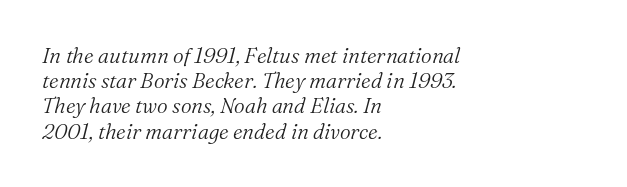
Q: Is the text bold? A: No.
Q: Is the text italic (slanted)? A: Yes, it leans right by about 16 degrees.
Q: Is the text underlined? A: No.
Q: How is the paragraph aligned? A: Left-aligned.
Q: Is the spacing between letters normal or unusually wide? A: Normal.
